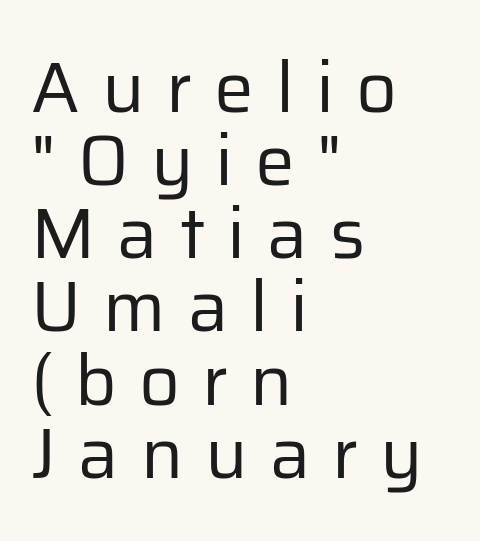
The image shows 71 px regular-weight sans-serif type, upright; set left-aligned, tight line spacing (1.03x), unusually wide letter spacing (+0.31 em), not underlined; low stroke contrast and a medium x-height.
